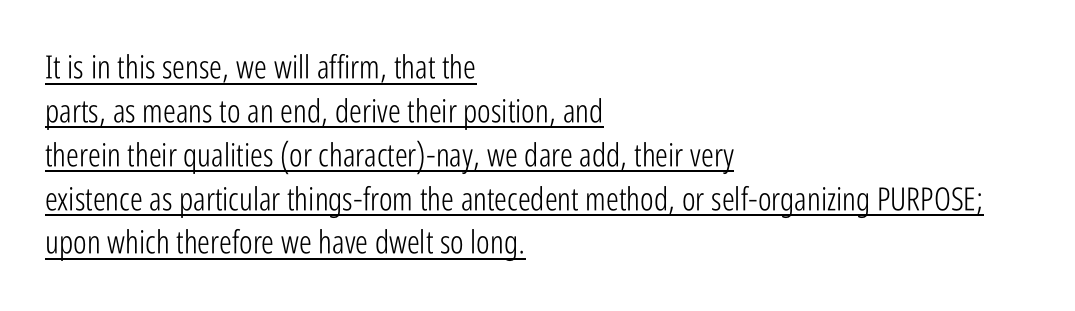
The image shows 32 px light, condensed sans-serif type, upright; set left-aligned, normal line spacing (1.37x), normal letter spacing, underlined; low stroke contrast and a medium x-height.
